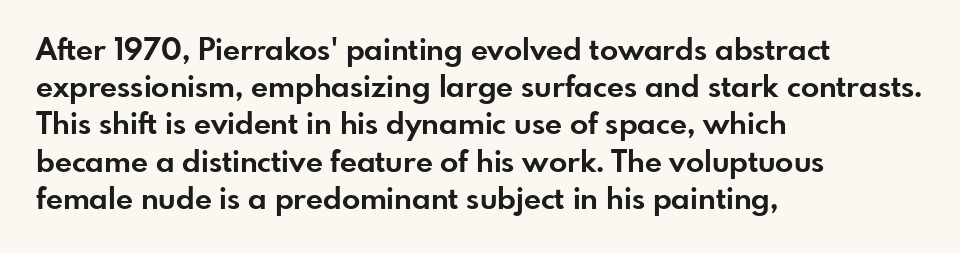
This rendering leaves character spacing at its baseline value. Spacing verdict: proportional, widths tailored to each character. Stroke terminals: plain, sans-serif. Upright lettering throughout. Each line starts at the same left margin while the right side varies.
